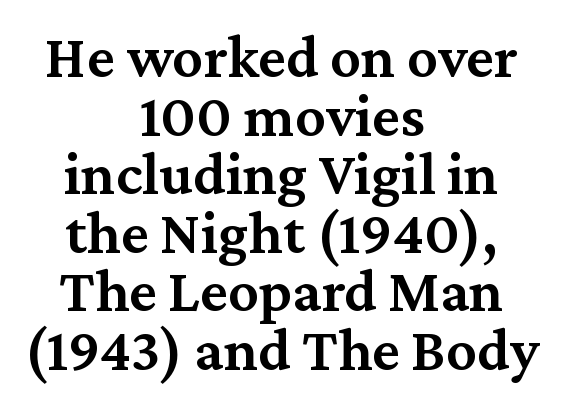
{"serif": "yes", "italic": "no", "bold": "semi", "weight": "semibold", "width": "normal", "stroke_contrast": "medium", "x_height": "medium", "monospaced": "no", "underline": "no", "align": "center", "line_spacing": "tight", "line_spacing_ratio": 0.96, "letter_spacing": "normal", "letter_spacing_em": 0.0, "glyph_px": 61}
